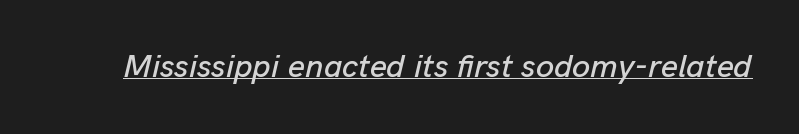
The image shows 33 px text type, italic (leaning right); set normal letter spacing, underlined; low stroke contrast and a medium x-height.
